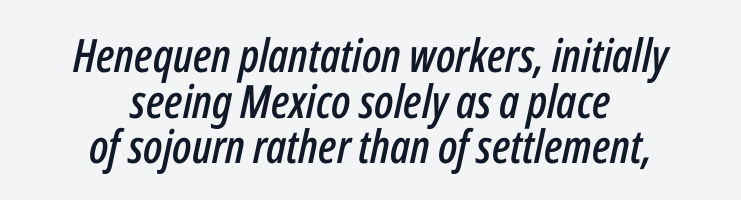
Q: Is the text italic (slanted)? A: Yes, it leans right by about 12 degrees.
Q: Is the text underlined? A: No.
Q: How is the paragraph aligned? A: Centered.
Q: Is the spacing between letters normal or unusually wide? A: Normal.
Q: Is the spacing between lines tight, normal or loose? A: Tight.
Q: Width (condensed, normal, or wide)? A: Condensed.
Q: Stroke contrast? A: Low.
Q: x-height? A: Medium.
Q: Monospaced? A: No.
